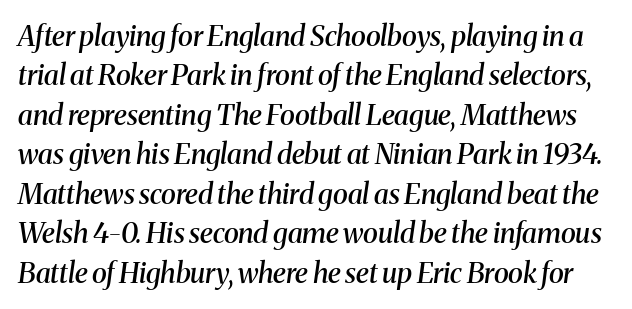
{"serif": "yes", "italic": "yes", "lean": "right", "slant_degrees": 8, "bold": "semi", "weight": "semibold", "width": "normal", "stroke_contrast": "medium", "x_height": "medium", "monospaced": "no", "underline": "no", "line_spacing": "normal", "line_spacing_ratio": 1.41, "letter_spacing": "normal", "letter_spacing_em": 0.0, "glyph_px": 28}
